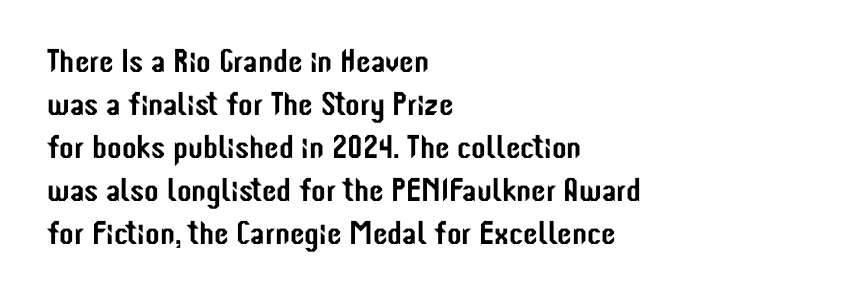
Q: Is the text italic (slanted)? A: No, it is upright.
Q: Is the typeface a serif or a sans-serif typeface? A: Sans-serif.
Q: Is the text underlined? A: No.
Q: How is the paragraph aligned? A: Left-aligned.
Q: Is the spacing between letters normal or unusually wide? A: Normal.
Q: Is the spacing between lines tight, normal or loose? A: Normal.
Q: Width (condensed, normal, or wide)? A: Condensed.
Q: Stroke contrast? A: Low.
Q: x-height? A: Medium.
Q: Monospaced? A: No.
